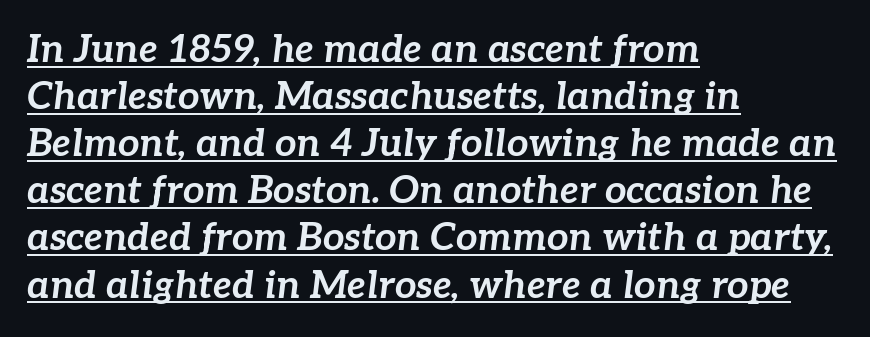
{"italic": "yes", "lean": "right", "slant_degrees": 7, "bold": "yes", "weight": "bold", "width": "normal", "stroke_contrast": "low", "x_height": "medium", "monospaced": "no", "underline": "yes", "align": "left", "line_spacing_ratio": 1.24, "letter_spacing": "normal", "letter_spacing_em": 0.0, "glyph_px": 38}
